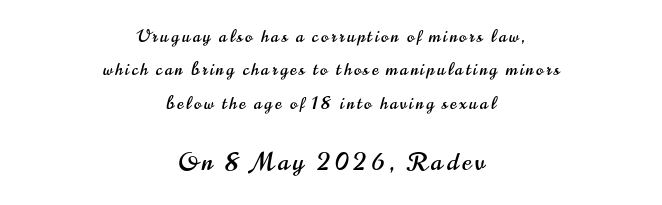
{"underline": "no", "align": "center", "line_spacing": "loose", "line_spacing_ratio": 1.97, "larger_block": "second", "size_ratio": 1.47, "glyph_px": 25}
